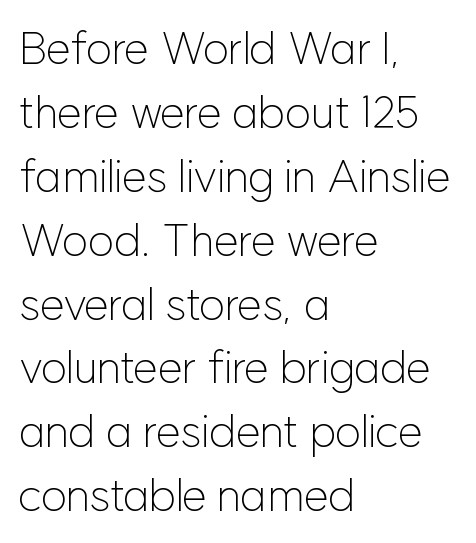
The image shows 45 px light sans-serif type, upright; set left-aligned, normal line spacing (1.42x), normal letter spacing, not underlined; low stroke contrast and a medium x-height.
